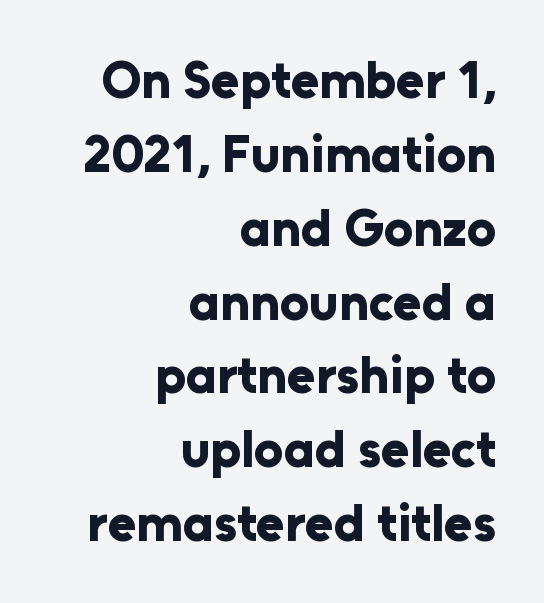
Q: Is the text bold? A: Yes.
Q: Is the text italic (slanted)? A: No, it is upright.
Q: Is the typeface a serif or a sans-serif typeface? A: Sans-serif.
Q: Is the text underlined? A: No.
Q: How is the paragraph aligned? A: Right-aligned.
Q: Is the spacing between letters normal or unusually wide? A: Normal.
Q: Is the spacing between lines tight, normal or loose? A: Normal.
Q: Width (condensed, normal, or wide)? A: Normal.
Q: Stroke contrast? A: Low.
Q: x-height? A: Medium.
Q: Monospaced? A: No.
